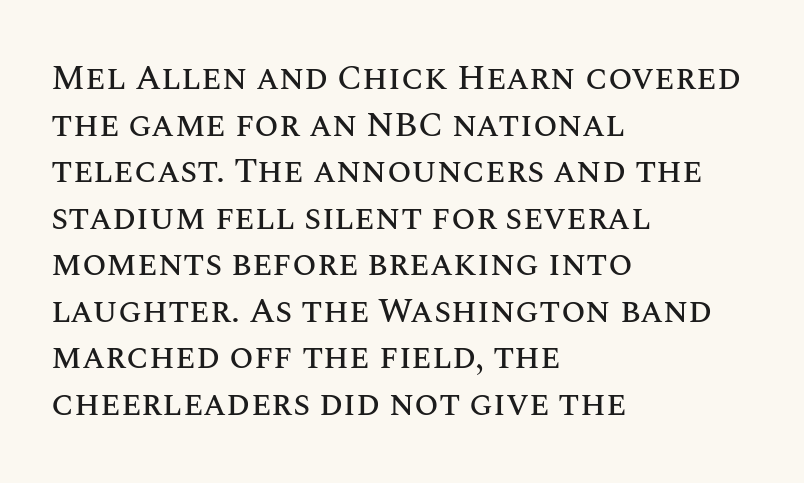
The image shows 35 px text type, upright; set left-aligned, normal line spacing (1.33x), normal letter spacing, not underlined; medium stroke contrast and a large x-height.
